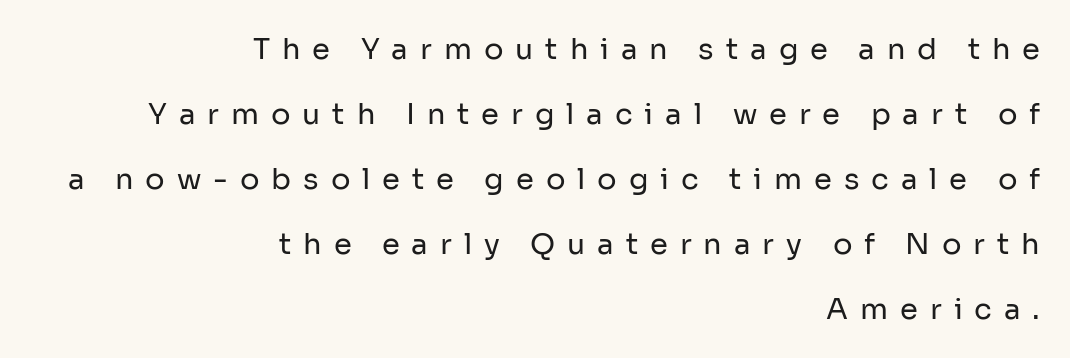
{"serif": "no", "italic": "no", "bold": "no", "weight": "regular", "width": "normal", "stroke_contrast": "low", "x_height": "medium", "monospaced": "no", "underline": "no", "align": "right", "line_spacing": "loose", "line_spacing_ratio": 2.24, "letter_spacing": "wide", "letter_spacing_em": 0.41, "glyph_px": 29}
